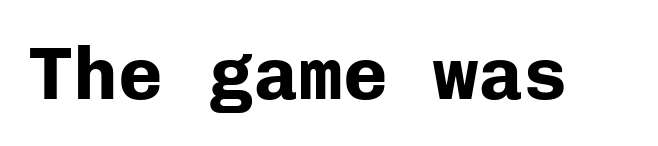
The glyphs in this specimen are sans serif. The glyphs have the mass of a bold cut. The space directly below the letters is spotless. The letterforms sit shoulder to shoulder at normal distance. The rendering uses typewriter-style spacing with identical character cells.
